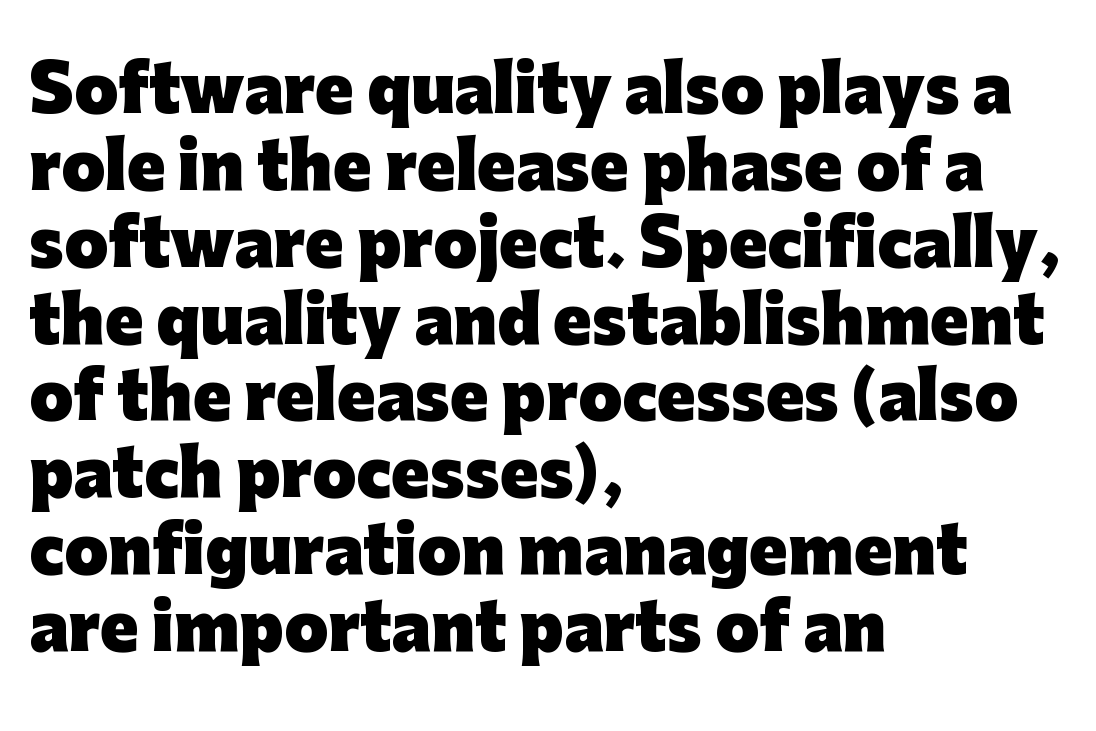
{"serif": "no", "italic": "no", "bold": "yes", "weight": "heavy", "width": "normal", "stroke_contrast": "low", "x_height": "medium", "monospaced": "no", "underline": "no", "align": "left", "line_spacing_ratio": 1.22, "letter_spacing": "normal", "letter_spacing_em": 0.0, "glyph_px": 63}
